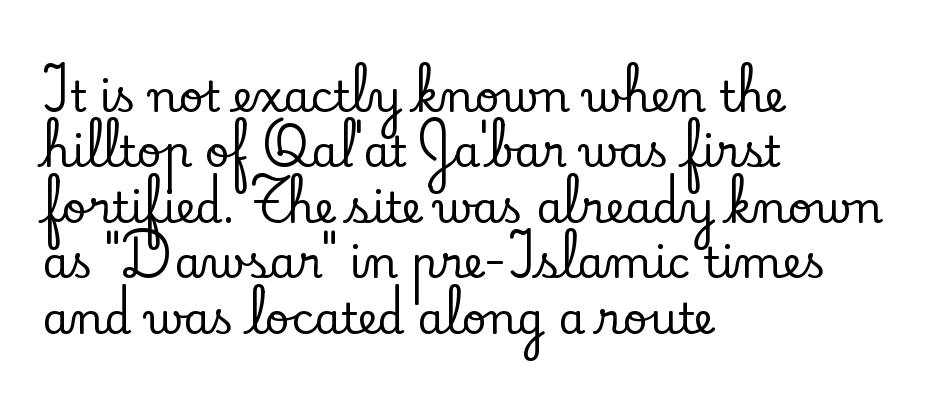
{"serif": "yes", "italic": "no", "width": "normal", "stroke_contrast": "low", "x_height": "small", "monospaced": "no", "underline": "no", "align": "left", "line_spacing": "normal", "line_spacing_ratio": 1.29, "letter_spacing": "normal", "letter_spacing_em": 0.0, "glyph_px": 43}
